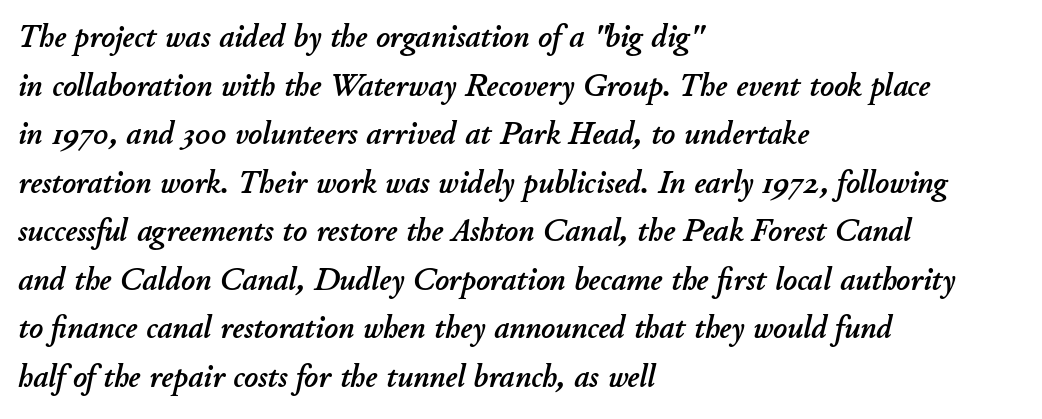
The image shows 33 px text type, italic (leaning right); set left-aligned, normal line spacing (1.47x), normal letter spacing, not underlined; low stroke contrast and a small x-height.
